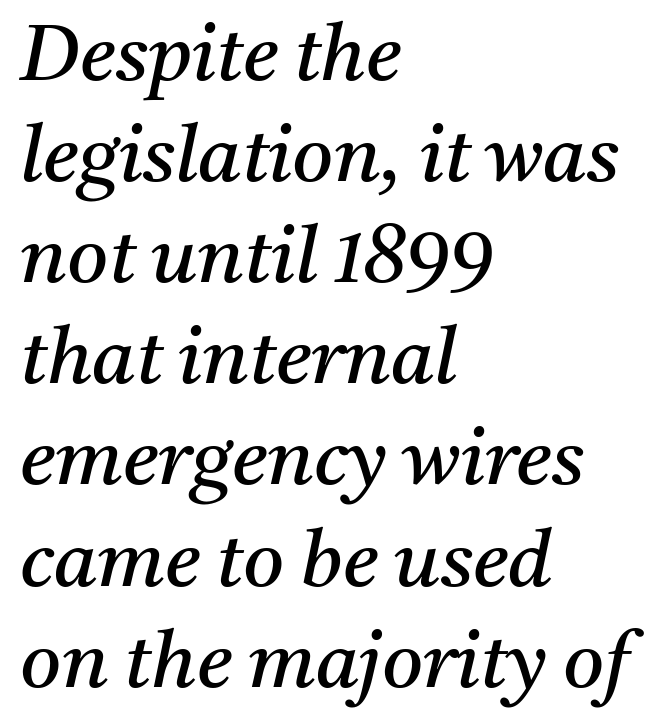
Characters are canted at an angle relative to the baseline's perpendicular. The specimen omits any rule beneath the text block's lines. What's the leading like? Ordinary, nothing unusual. Each letter's strokes conclude with small projecting serifs. Stem width sits at or under what a default text font uses. The face used here is rendered with its standard letterfit.
